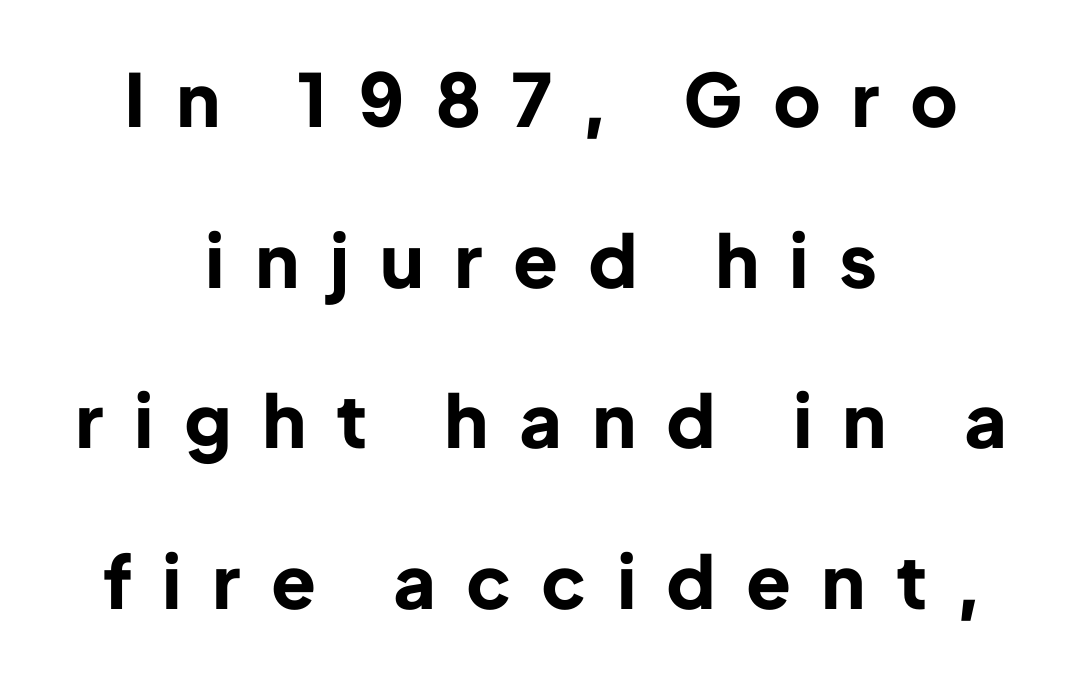
The image shows 73 px bold sans-serif type, upright; set centered, loose line spacing (2.2x), unusually wide letter spacing (+0.44 em), not underlined; low stroke contrast and a medium x-height.
